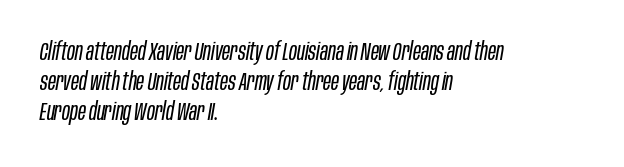
Q: Is the text bold? A: No.
Q: Is the text italic (slanted)? A: Yes, it leans right by about 10 degrees.
Q: Is the text underlined? A: No.
Q: How is the paragraph aligned? A: Left-aligned.
Q: Is the spacing between letters normal or unusually wide? A: Normal.
Q: Is the spacing between lines tight, normal or loose? A: Normal.
